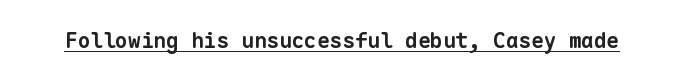
The image shows 21 px bold type; set normal letter spacing, underlined.
